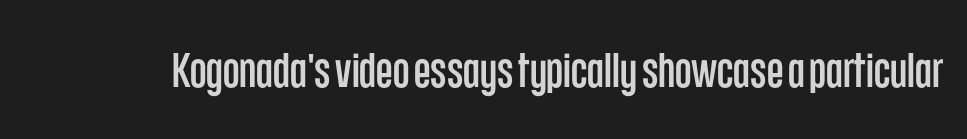
Q: Is the text italic (slanted)? A: No, it is upright.
Q: Is the typeface a serif or a sans-serif typeface? A: Sans-serif.
Q: Is the text underlined? A: No.
Q: Is the spacing between letters normal or unusually wide? A: Normal.
Q: Width (condensed, normal, or wide)? A: Condensed.
Q: Stroke contrast? A: Low.
Q: x-height? A: Large.
Q: Monospaced? A: No.
